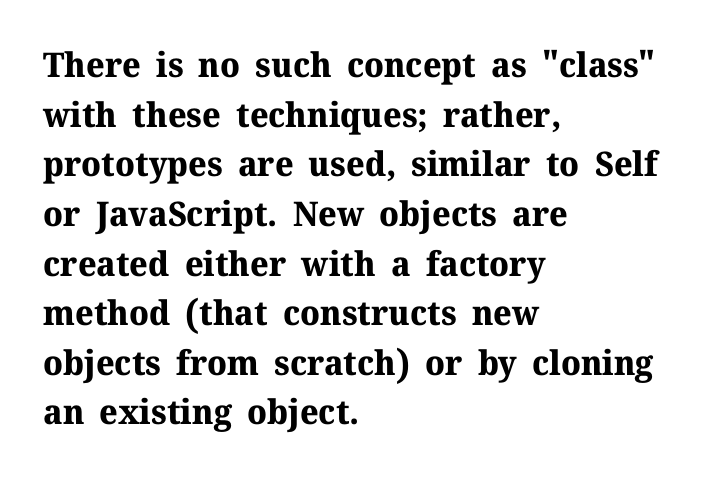
Font category for this specimen: serif. This block has exactly the height ordinary leading produces. Does the copy run flush right? No — it runs flush left. Spacing verdict: proportional, widths tailored to each character. You can tell it's not italic because the verticals are truly vertical.
